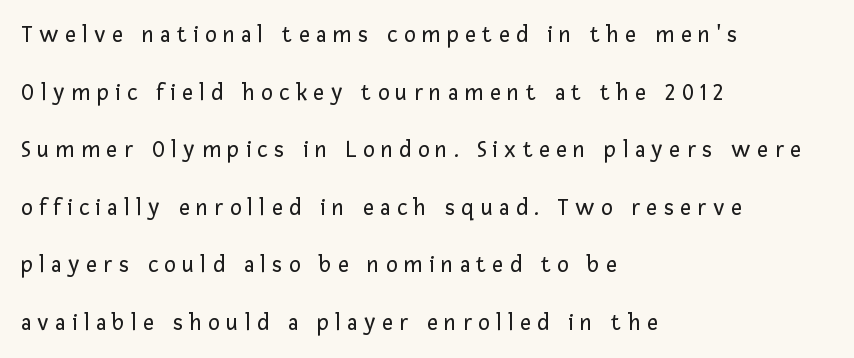
The image shows 24 px text type, upright; set left-aligned, loose line spacing (2.4x), unusually wide letter spacing (+0.27 em), not underlined.
